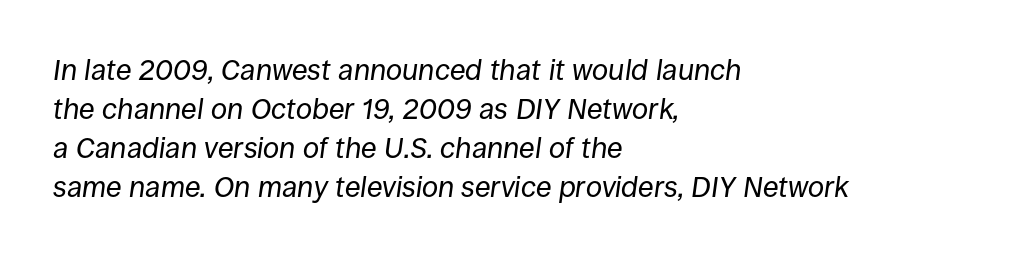
Nobody touched the tracking dial on this one. Any mark beneath the type? The region is blank. The specimen reads as italic at a glance. Think of a printed novel: that variable character pitch is what you see here. Rows of type keep a routine distance in the vertical direction.
